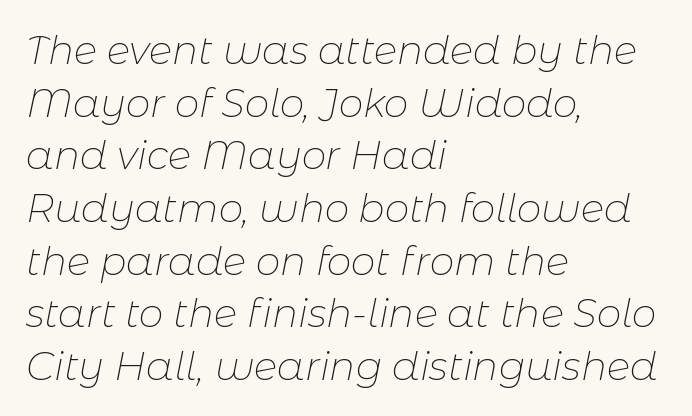
Does the leading feel generous? No, just average. Spacing between characters is what you'd get straight out of the box. These lines are set flush left with a ragged right edge. The string is rendered with underlining switched off. The font sits on the lighter half of the weight spectrum, regular included. The passage shown is typed in a proportional face where columns would drift.
